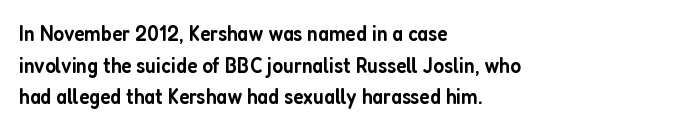
Q: Is the text bold? A: Semi-bold.
Q: Is the text italic (slanted)? A: No, it is upright.
Q: Is the text underlined? A: No.
Q: How is the paragraph aligned? A: Left-aligned.
Q: Is the spacing between letters normal or unusually wide? A: Normal.
Q: Is the spacing between lines tight, normal or loose? A: Normal.
